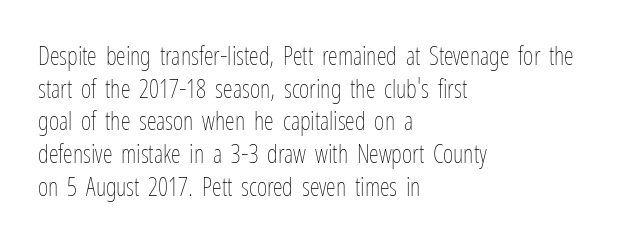
What's the leading like? Ordinary, nothing unusual. The passage shown has conventional tracking throughout. The typography opts for an upright posture over an oblique one. The passage is arranged the way most books set body copy — flush left.
